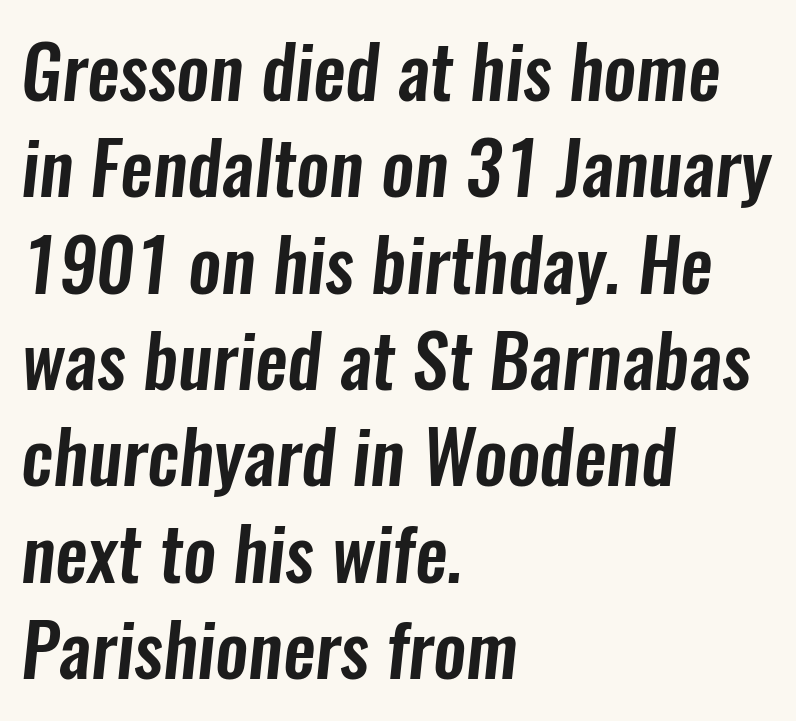
The image shows 73 px condensed sans-serif type; set left-aligned, normal line spacing (1.32x), normal letter spacing, not underlined; low stroke contrast and a medium x-height.
